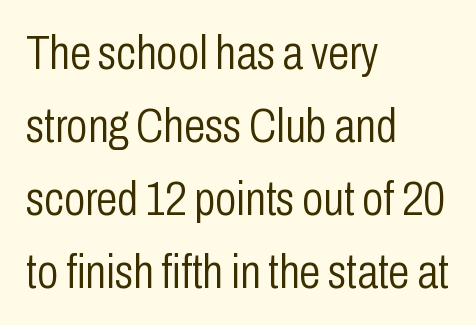
The image shows 48 px light, condensed sans-serif type, upright; set left-aligned, normal line spacing (1.52x), normal letter spacing, not underlined; low stroke contrast and a medium x-height.
